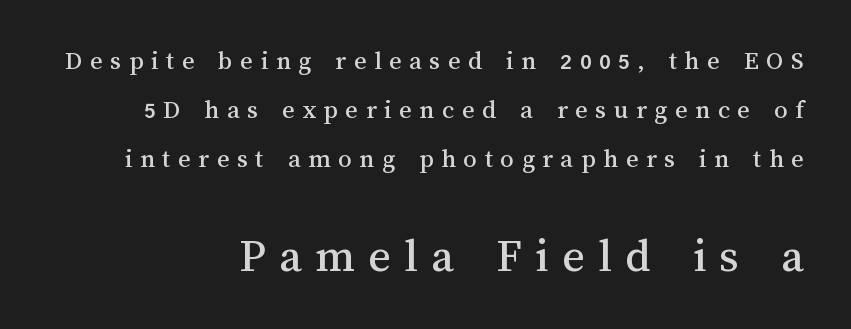
The image shows 48 px text type, upright; set right-aligned, line spacing 1.81x, unusually wide letter spacing (+0.28 em), not underlined; the second (bottom) block is 1.78x larger; medium stroke contrast and a medium x-height.
